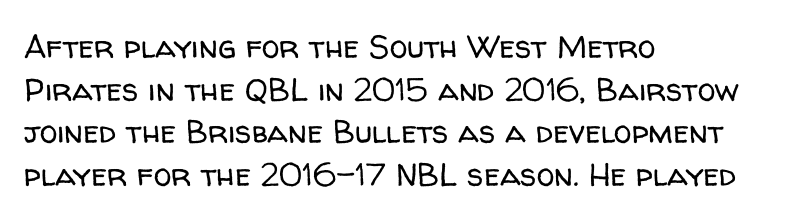
{"serif": "no", "italic": "no", "bold": "no", "weight": "regular", "width": "normal", "stroke_contrast": "low", "x_height": "medium", "monospaced": "no", "underline": "no", "align": "left", "line_spacing": "normal", "line_spacing_ratio": 1.33, "letter_spacing": "normal", "letter_spacing_em": 0.0, "glyph_px": 32}
